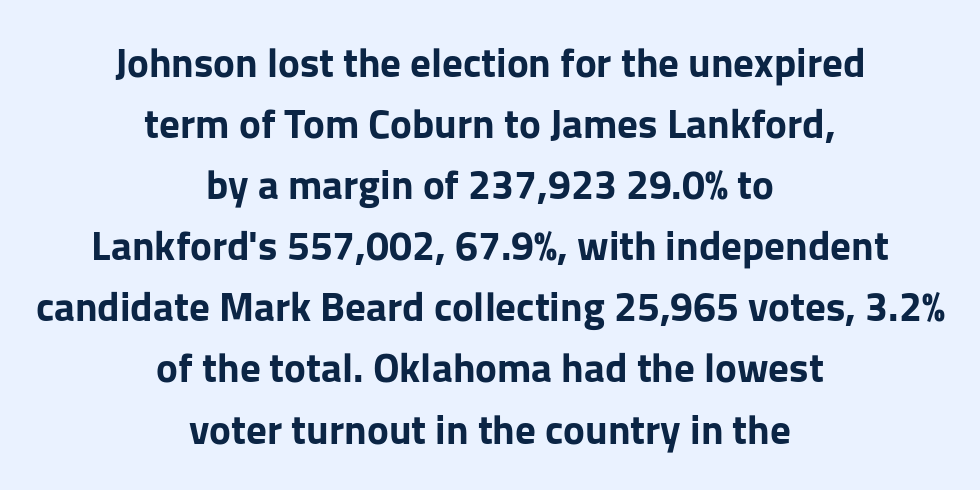
The image shows 41 px bold sans-serif type, upright; set centered, normal line spacing (1.49x), normal letter spacing, not underlined; low stroke contrast and a medium x-height.
